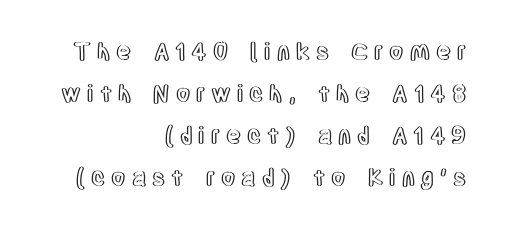
The rendering anchors every line to the right-hand side. The horizontal fit of the characters is loose and conspicuously gappy. Plain, unruled lines of type. Tall strokes in this sample are plumb rather than angled.
